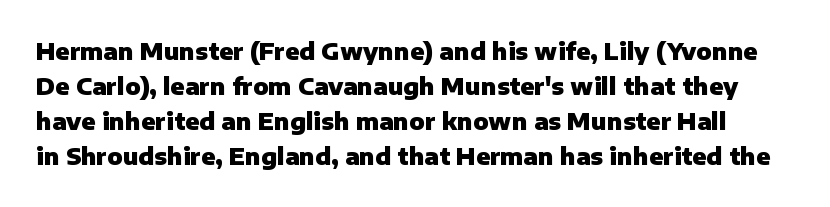
The image shows 23 px bold type, upright; set normal line spacing (1.52x), normal letter spacing, not underlined.
